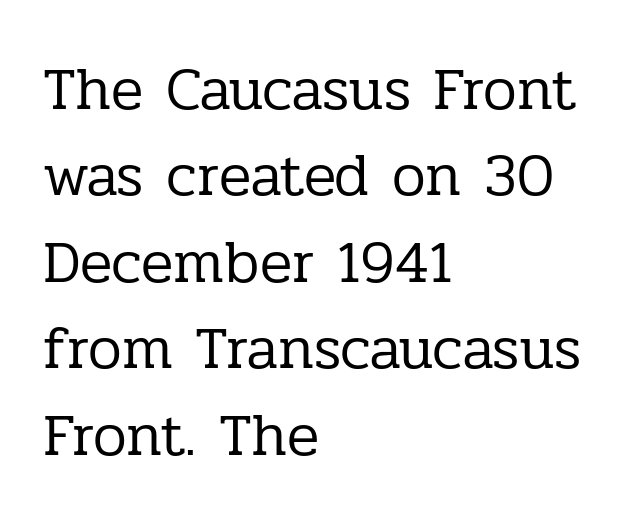
Q: Is the text bold? A: No.
Q: Is the text italic (slanted)? A: No, it is upright.
Q: Is the typeface a serif or a sans-serif typeface? A: Serif.
Q: Is the text underlined? A: No.
Q: How is the paragraph aligned? A: Left-aligned.
Q: Is the spacing between letters normal or unusually wide? A: Normal.
Q: Is the spacing between lines tight, normal or loose? A: Normal.
Q: Width (condensed, normal, or wide)? A: Normal.
Q: Stroke contrast? A: Low.
Q: x-height? A: Medium.
Q: Monospaced? A: No.
